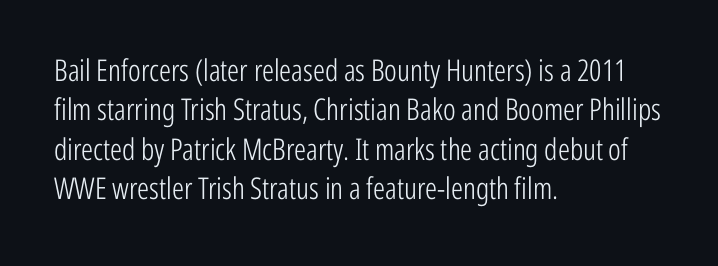
The image shows 30 px light, condensed sans-serif type, upright; set left-aligned, normal line spacing (1.31x), normal letter spacing, not underlined; low stroke contrast and a medium x-height.
